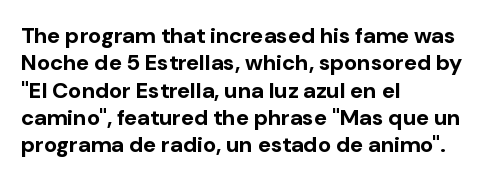
The image shows 22 px bold type, upright; set left-aligned, line spacing 1.24x, normal letter spacing, not underlined.
